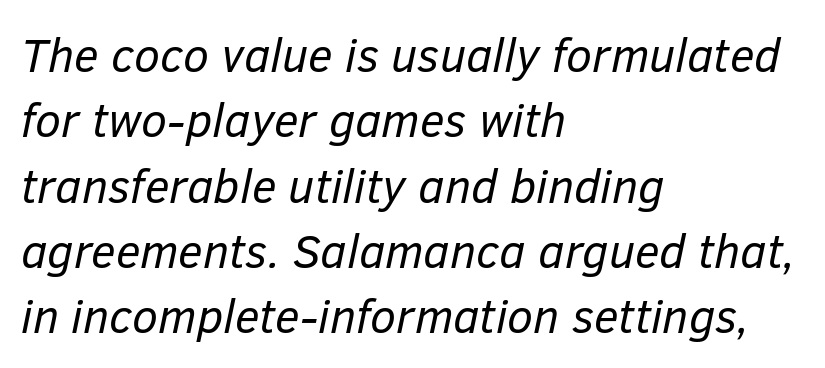
{"italic": "yes", "lean": "right", "slant_degrees": 12, "bold": "no", "weight": "regular", "width": "normal", "stroke_contrast": "low", "x_height": "medium", "monospaced": "no", "underline": "no", "align": "left", "line_spacing": "normal", "line_spacing_ratio": 1.39, "letter_spacing": "normal", "letter_spacing_em": 0.0, "glyph_px": 47}
